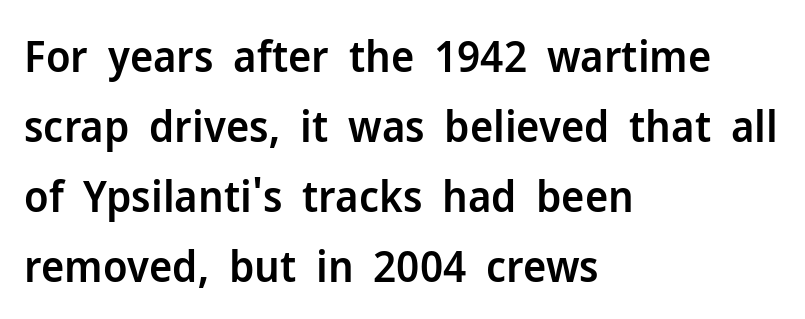
{"serif": "no", "italic": "no", "bold": "semi", "weight": "semibold", "width": "normal", "stroke_contrast": "low", "x_height": "medium", "monospaced": "no", "underline": "no", "align": "left", "line_spacing": "normal", "line_spacing_ratio": 1.59, "letter_spacing": "normal", "letter_spacing_em": 0.0, "glyph_px": 44}
